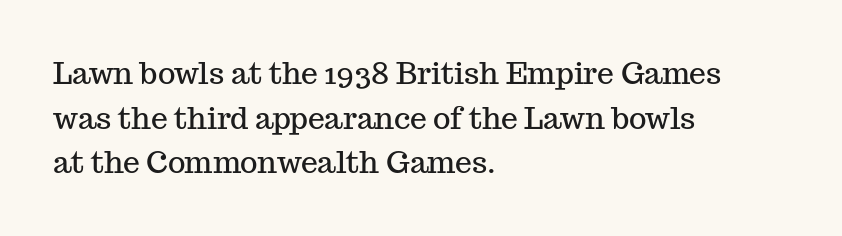
Is this a fixed-width face? No — the glyphs have proportional, varying widths. A normal amount of white space separates one row of letters from the next. Characters follow at the spacing the type designer built in. A bare baseline throughout the passage. Line beginnings align vertically; line endings do not. A roman cut, with each character standing at attention.
